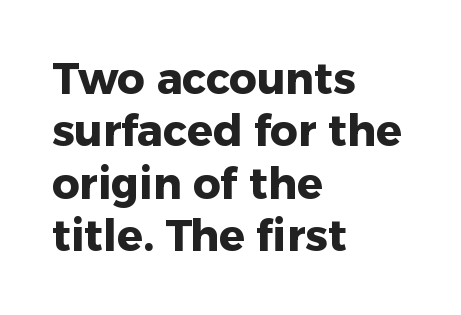
Q: Is the text bold? A: Yes.
Q: Is the text italic (slanted)? A: No, it is upright.
Q: Is the typeface a serif or a sans-serif typeface? A: Sans-serif.
Q: Is the text underlined? A: No.
Q: How is the paragraph aligned? A: Left-aligned.
Q: Is the spacing between letters normal or unusually wide? A: Normal.
Q: Width (condensed, normal, or wide)? A: Normal.
Q: Stroke contrast? A: Low.
Q: x-height? A: Medium.
Q: Monospaced? A: No.
